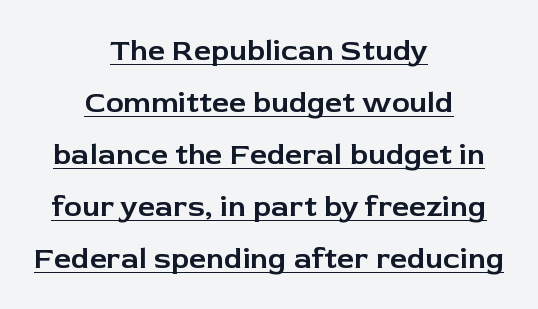
{"serif": "no", "italic": "no", "width": "normal", "stroke_contrast": "low", "x_height": "medium", "monospaced": "no", "underline": "yes", "align": "center", "line_spacing_ratio": 1.73, "letter_spacing": "normal", "letter_spacing_em": 0.0, "glyph_px": 30}
